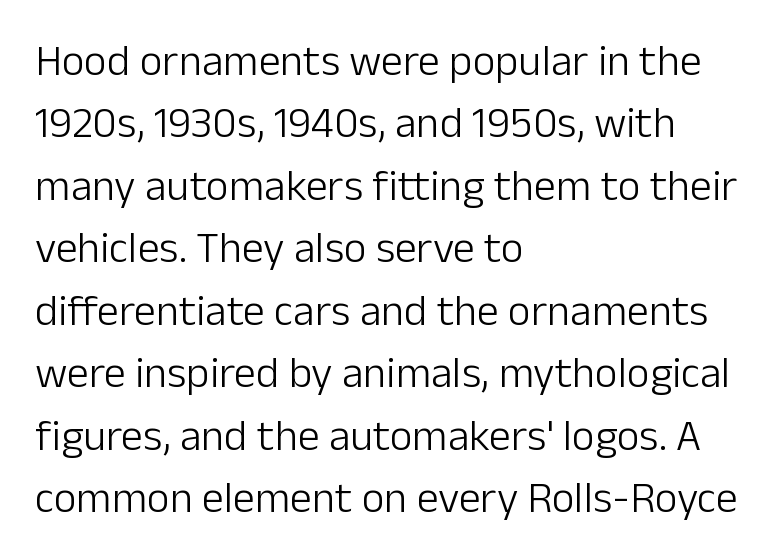
The space beneath each line is pristine and unruled. The axis of the letterforms is exactly vertical. Nope, no serifs anywhere on these letters. No letter is thick-stroked: the sample isn't bold. Spacing verdict: proportional, widths tailored to each character. The lines are quadded left.
